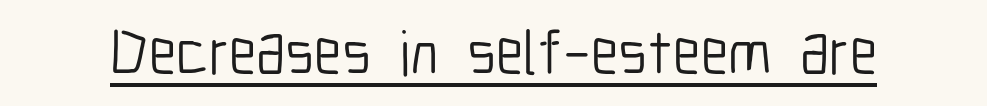
The image shows 63 px light, condensed sans-serif type, upright; set normal letter spacing, underlined; low stroke contrast and a medium x-height.
